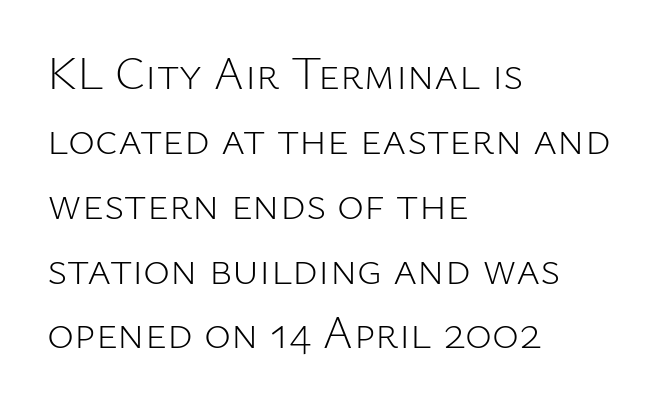
{"serif": "no", "italic": "no", "bold": "no", "weight": "light", "width": "normal", "stroke_contrast": "low", "x_height": "medium", "monospaced": "no", "underline": "no", "align": "left", "line_spacing": "normal", "line_spacing_ratio": 1.41, "letter_spacing": "normal", "letter_spacing_em": 0.0, "glyph_px": 46}
